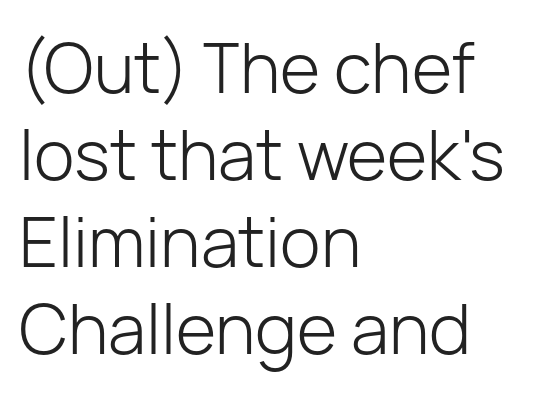
{"serif": "no", "italic": "no", "bold": "no", "weight": "light", "width": "normal", "stroke_contrast": "low", "x_height": "medium", "monospaced": "no", "underline": "no", "align": "left", "line_spacing": "normal", "line_spacing_ratio": 1.26, "letter_spacing": "normal", "letter_spacing_em": 0.0, "glyph_px": 69}
